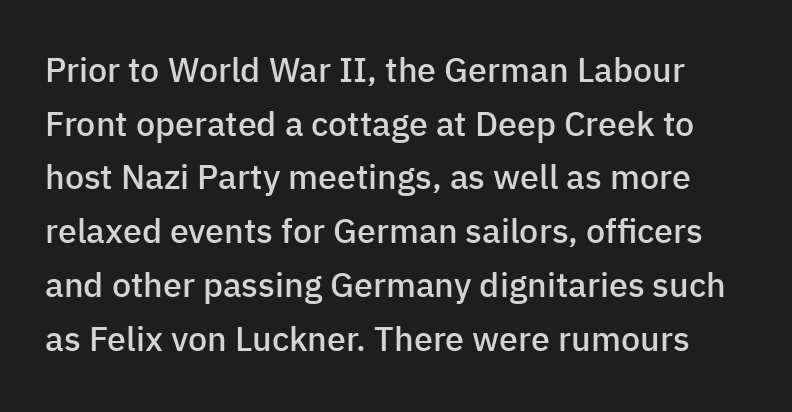
The image shows 34 px semibold sans-serif type, upright; set normal line spacing (1.58x), normal letter spacing, not underlined; low stroke contrast and a medium x-height.
